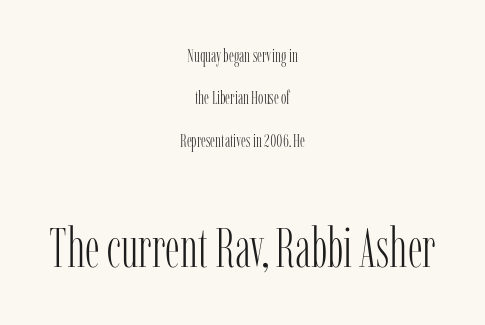
The image shows 54 px light, condensed serif type, upright; set centered, loose line spacing (2.36x), normal letter spacing, not underlined; the second (bottom) block is 3.0x larger; low stroke contrast and a medium x-height.
